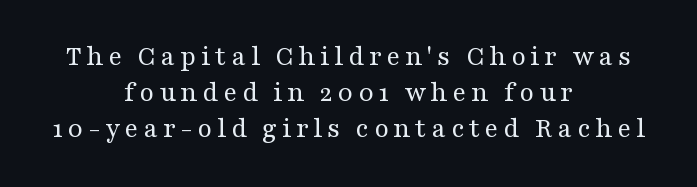
Q: Is the text bold? A: No.
Q: Is the text italic (slanted)? A: No, it is upright.
Q: Is the typeface a serif or a sans-serif typeface? A: Serif.
Q: Is the text underlined? A: No.
Q: How is the paragraph aligned? A: Centered.
Q: Is the spacing between lines tight, normal or loose? A: Normal.
Q: Width (condensed, normal, or wide)? A: Wide.
Q: Stroke contrast? A: Medium.
Q: x-height? A: Medium.
Q: Monospaced? A: No.
